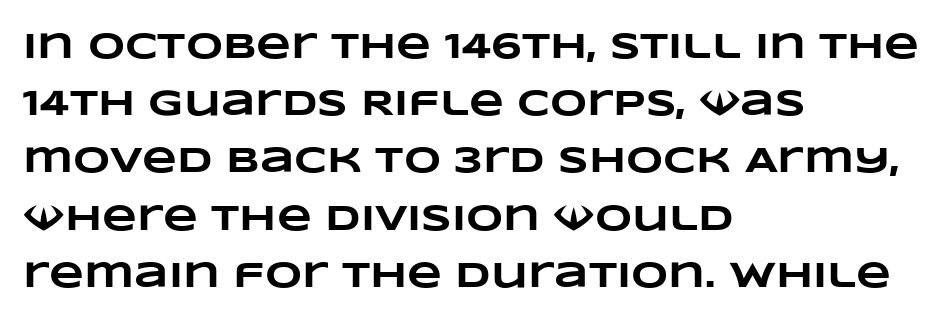
Compared with typical body copy, the letter spacing here is the same. The letters are bold, with thick, heavy strokes. Rule under the text: the space is simply empty. Is there much room between lines? A standard amount, neither cramped nor airy. Each line starts at the same left margin while the right side varies.
